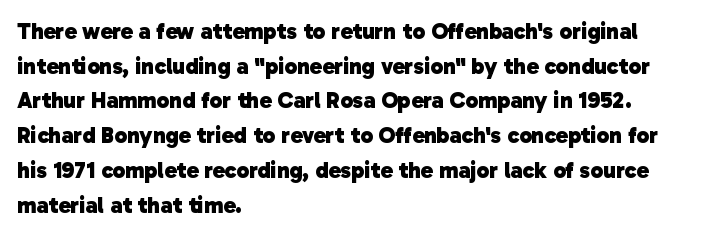
Q: Is the text bold? A: Yes.
Q: Is the text underlined? A: No.
Q: How is the paragraph aligned? A: Left-aligned.
Q: Is the spacing between letters normal or unusually wide? A: Normal.
Q: Is the spacing between lines tight, normal or loose? A: Normal.
